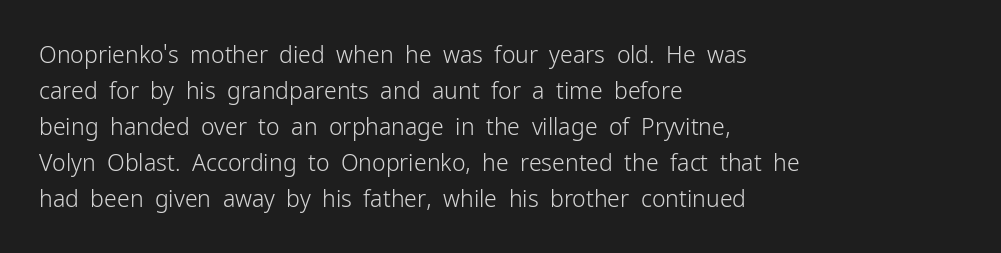
Q: Is the text bold? A: No.
Q: Is the text italic (slanted)? A: No, it is upright.
Q: Is the text underlined? A: No.
Q: How is the paragraph aligned? A: Left-aligned.
Q: Is the spacing between letters normal or unusually wide? A: Normal.
Q: Is the spacing between lines tight, normal or loose? A: Normal.
